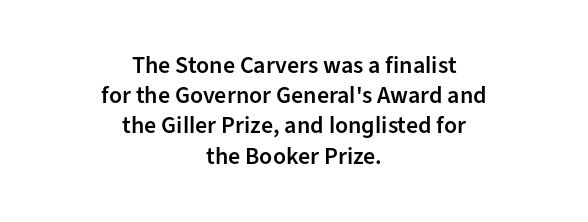
{"italic": "no", "bold": "semi", "underline": "no", "align": "center", "line_spacing": "normal", "line_spacing_ratio": 1.26, "letter_spacing": "normal", "letter_spacing_em": 0.0, "glyph_px": 24}
